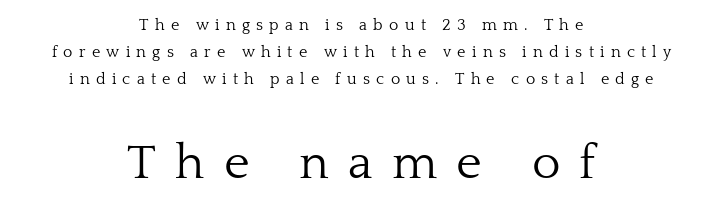
Q: Is the text bold? A: No.
Q: Is the text italic (slanted)? A: No, it is upright.
Q: Is the typeface a serif or a sans-serif typeface? A: Serif.
Q: Is the text underlined? A: No.
Q: How is the paragraph aligned? A: Centered.
Q: Is the spacing between letters normal or unusually wide? A: Unusually wide.
Q: Is the spacing between lines tight, normal or loose? A: Normal.
Q: Which block of text is set in a larger size, the first (top) or the second (bottom)? A: The second (bottom) one.
Q: Width (condensed, normal, or wide)? A: Normal.
Q: Stroke contrast? A: Low.
Q: x-height? A: Medium.
Q: Monospaced? A: No.
